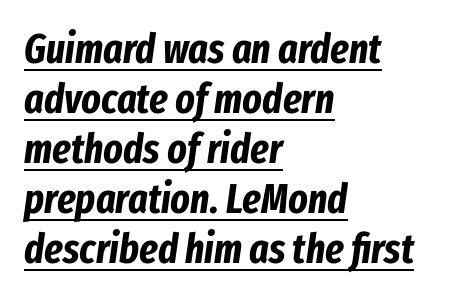
The image shows 41 px bold, condensed type, italic (leaning right); set left-aligned, line spacing 1.22x, normal letter spacing, underlined; low stroke contrast and a medium x-height.
